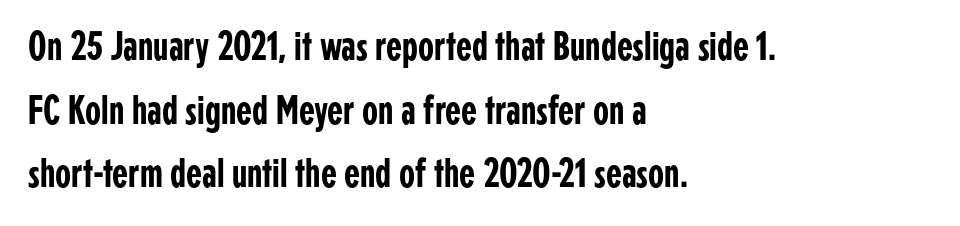
{"serif": "no", "italic": "no", "width": "condensed", "stroke_contrast": "low", "x_height": "medium", "monospaced": "no", "underline": "no", "align": "left", "line_spacing": "normal", "line_spacing_ratio": 1.55, "letter_spacing": "normal", "letter_spacing_em": 0.0, "glyph_px": 41}
